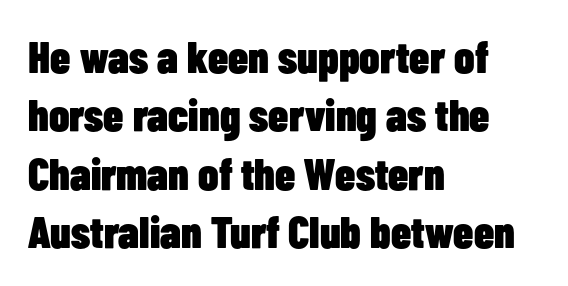
The image shows 45 px heavy, condensed sans-serif type, upright; set left-aligned, normal line spacing (1.3x), normal letter spacing, not underlined; low stroke contrast and a medium x-height.
